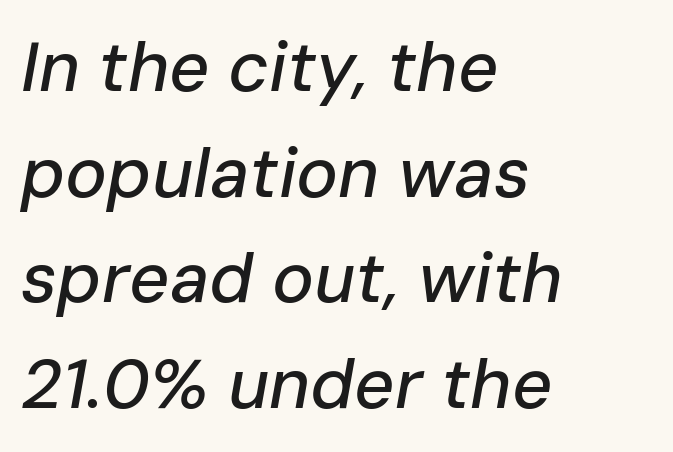
The whole block is typeset with a tilt. You could call the tracking neutral — neither tight nor loose. Glance below the letters and you will spot only blank space. The setting favours the left margin, as ordinary paragraphs usually do. Character widths vary here, with narrow letters taking less room than wide ones.
